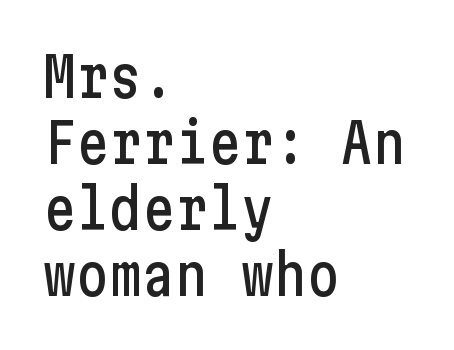
{"serif": "no", "italic": "no", "width": "condensed", "stroke_contrast": "low", "x_height": "medium", "underline": "no", "align": "left", "line_spacing_ratio": 1.2, "letter_spacing": "normal", "letter_spacing_em": 0.0, "glyph_px": 55}
